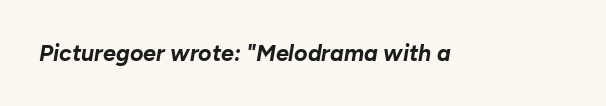
{"italic": "yes", "lean": "right", "slant_degrees": 10, "bold": "yes", "underline": "no", "letter_spacing": "normal", "letter_spacing_em": 0.0, "glyph_px": 23}
